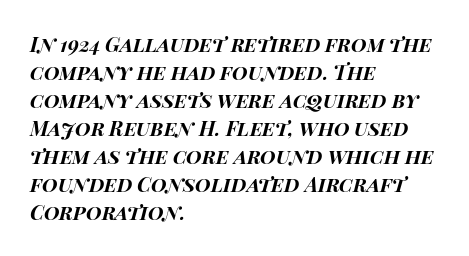
Q: Is the text bold? A: Yes.
Q: Is the text italic (slanted)? A: Yes, it leans right by about 15 degrees.
Q: Is the text underlined? A: No.
Q: How is the paragraph aligned? A: Left-aligned.
Q: Is the spacing between letters normal or unusually wide? A: Normal.
Q: Is the spacing between lines tight, normal or loose? A: Normal.
